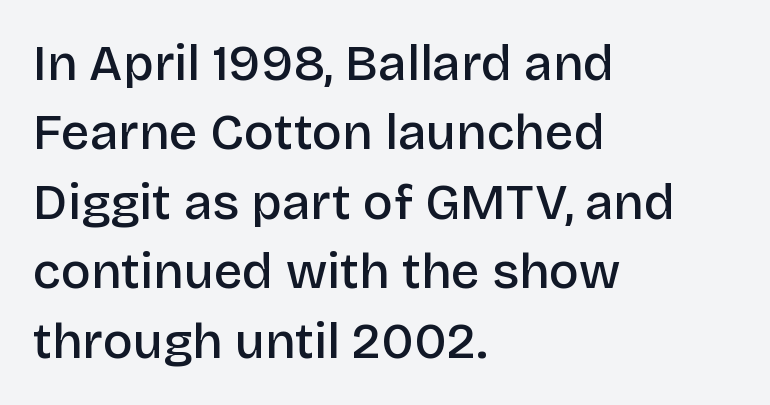
{"serif": "no", "italic": "no", "bold": "semi", "weight": "semibold", "width": "normal", "stroke_contrast": "low", "x_height": "large", "monospaced": "no", "underline": "no", "align": "left", "line_spacing": "normal", "line_spacing_ratio": 1.39, "letter_spacing": "normal", "letter_spacing_em": 0.0, "glyph_px": 50}
